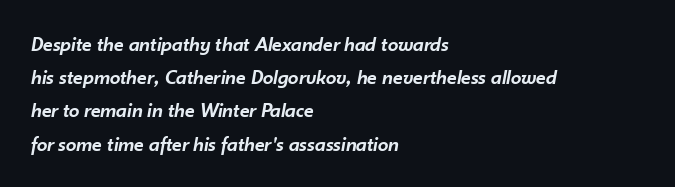
The passage shown has conventional tracking throughout. Honestly, the row spacing looks completely unremarkable. A bit beefed up — I'd call it semibold rather than bold. Short and long lines alike share a common starting point at left. The area under the type is left untouched.
